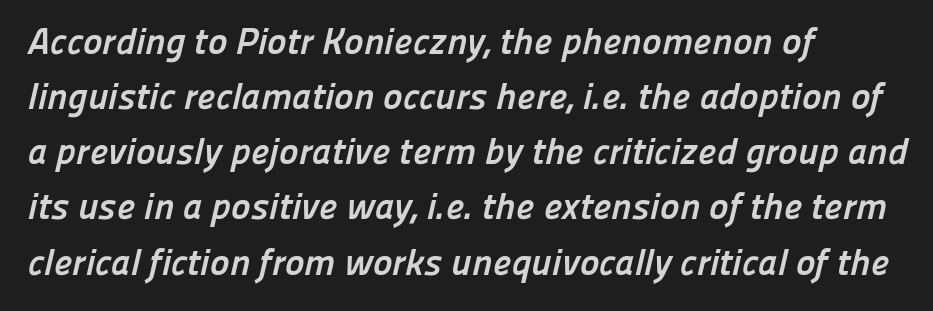
How would I describe the line gaps? Plain and ordinary. Each glyph is drawn with heavy, bold strokes. The passage is arranged the way most books set body copy — flush left. These lines are rendered in a variable-pitch font. The face used here is rendered with its standard letterfit.
